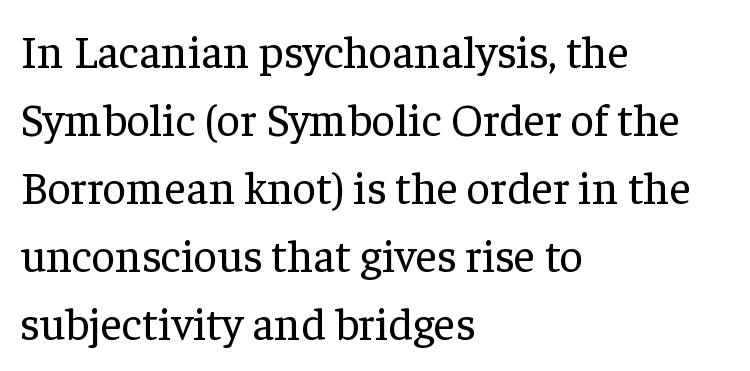
Horizontal bands of white between lines are of average thickness. Letters rest on an invisible, unmarked baseline. Compared with a centered layout, this one pins lines to the left instead. These lines keep a tight, regular rhythm from letter to letter.
